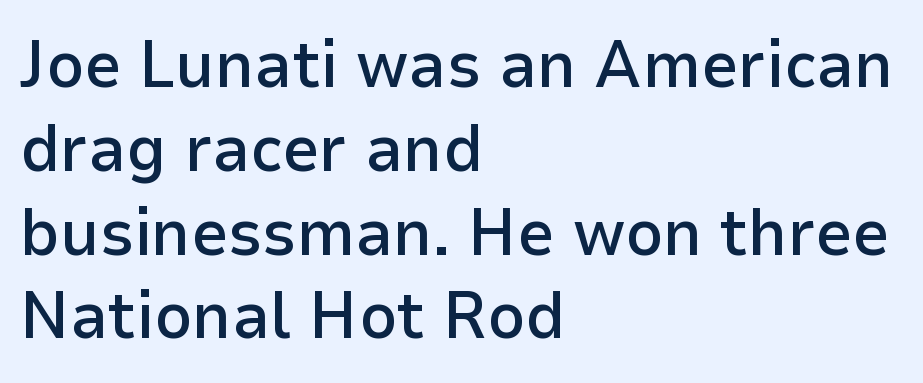
The image shows 66 px semibold sans-serif type, upright; set left-aligned, normal line spacing (1.27x), normal letter spacing, not underlined; low stroke contrast and a medium x-height.
